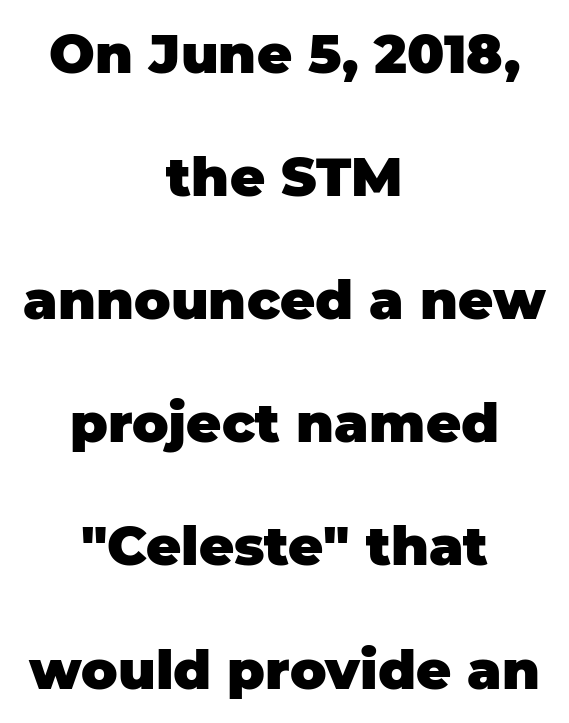
Notice how the stems are strictly vertical — no italics here. This sample trades compactness for vertical openness between lines. The line texture is even and compact thanks to regular tracking. Nobody drew a line under any word here. Heavy, bold letterforms.
